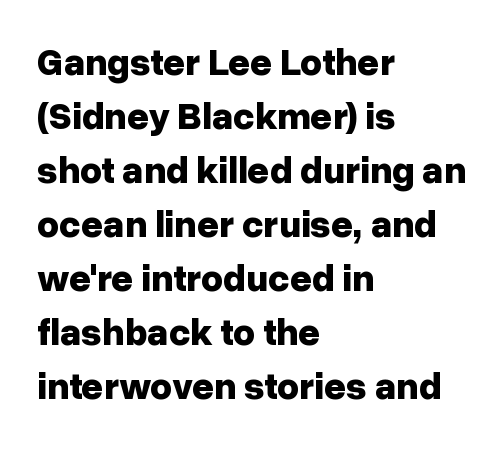
Q: Is the text bold? A: Yes.
Q: Is the text italic (slanted)? A: No, it is upright.
Q: Is the typeface a serif or a sans-serif typeface? A: Sans-serif.
Q: Is the text underlined? A: No.
Q: How is the paragraph aligned? A: Left-aligned.
Q: Is the spacing between letters normal or unusually wide? A: Normal.
Q: Is the spacing between lines tight, normal or loose? A: Normal.
Q: Width (condensed, normal, or wide)? A: Normal.
Q: Stroke contrast? A: Low.
Q: x-height? A: Medium.
Q: Monospaced? A: No.
